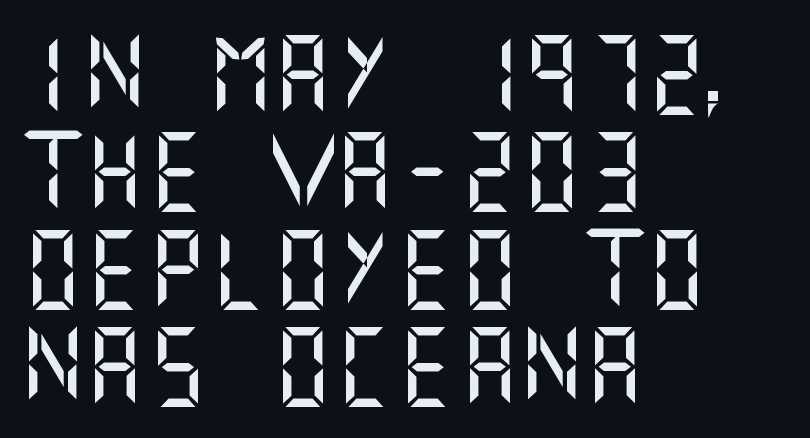
The image shows 78 px sans-serif type, upright; set left-aligned, normal line spacing (1.25x), normal letter spacing, not underlined; medium stroke contrast and a large x-height.
